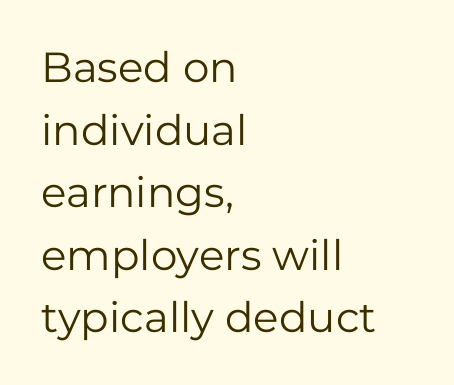
Q: Is the text bold? A: No.
Q: Is the text italic (slanted)? A: No, it is upright.
Q: Is the typeface a serif or a sans-serif typeface? A: Sans-serif.
Q: Is the text underlined? A: No.
Q: How is the paragraph aligned? A: Left-aligned.
Q: Is the spacing between letters normal or unusually wide? A: Normal.
Q: Is the spacing between lines tight, normal or loose? A: Normal.
Q: Width (condensed, normal, or wide)? A: Normal.
Q: Stroke contrast? A: Low.
Q: x-height? A: Medium.
Q: Monospaced? A: No.
